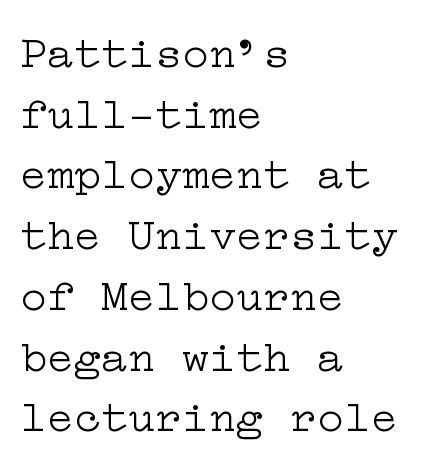
{"serif": "yes", "italic": "no", "bold": "no", "weight": "light", "width": "wide", "stroke_contrast": "low", "x_height": "medium", "underline": "no", "align": "left", "line_spacing": "normal", "line_spacing_ratio": 1.35, "letter_spacing": "normal", "letter_spacing_em": 0.0, "glyph_px": 45}
